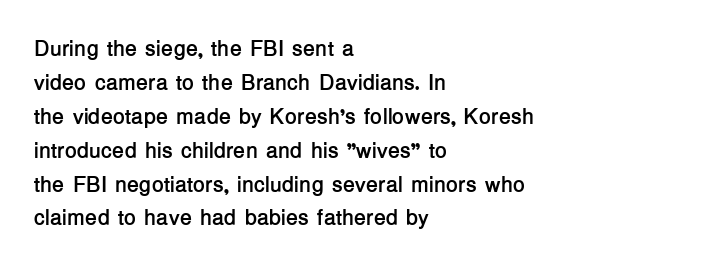
Q: Is the text bold? A: Yes.
Q: Is the text italic (slanted)? A: No, it is upright.
Q: Is the text underlined? A: No.
Q: How is the paragraph aligned? A: Left-aligned.
Q: Is the spacing between letters normal or unusually wide? A: Normal.
Q: Is the spacing between lines tight, normal or loose? A: Normal.
